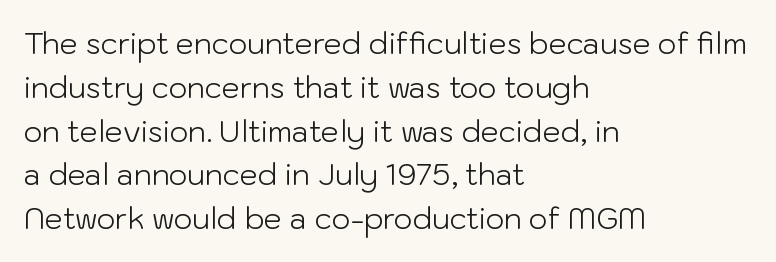
{"serif": "no", "italic": "no", "bold": "no", "weight": "light", "width": "normal", "stroke_contrast": "low", "x_height": "medium", "monospaced": "no", "underline": "no", "align": "left", "line_spacing": "normal", "line_spacing_ratio": 1.51, "letter_spacing": "normal", "letter_spacing_em": 0.0, "glyph_px": 29}
